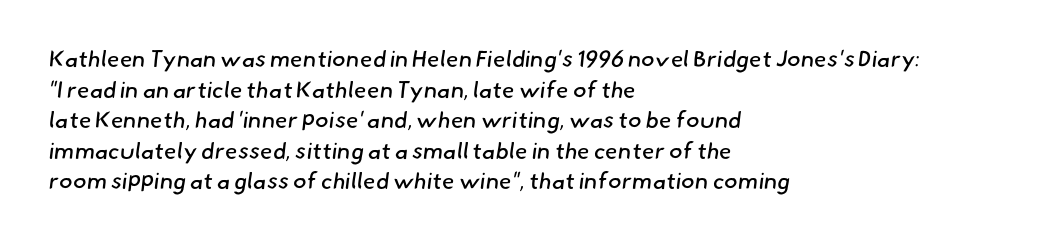
Casual observation: everything's shoved over to the left. The foot of each line stays bare and open. How are the letters spaced? Ordinarily, with no added tracking. Each stroke keeps to a modest, everyday thickness or less.
